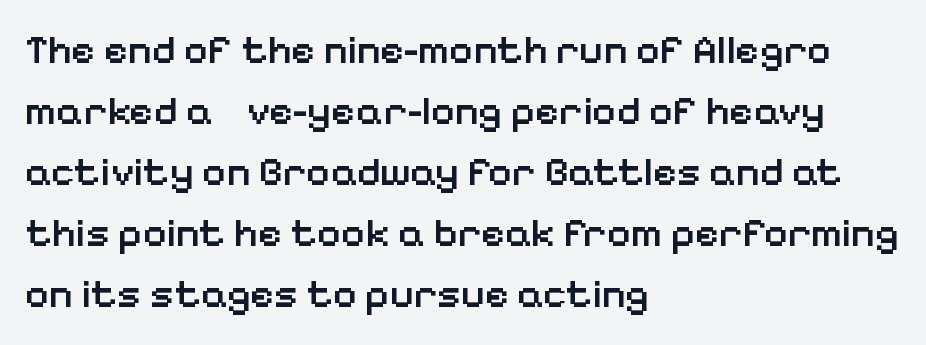
{"serif": "no", "italic": "no", "bold": "semi", "weight": "semibold", "width": "normal", "stroke_contrast": "low", "x_height": "medium", "monospaced": "no", "underline": "no", "align": "left", "line_spacing": "normal", "line_spacing_ratio": 1.49, "letter_spacing": "normal", "letter_spacing_em": 0.0, "glyph_px": 41}
